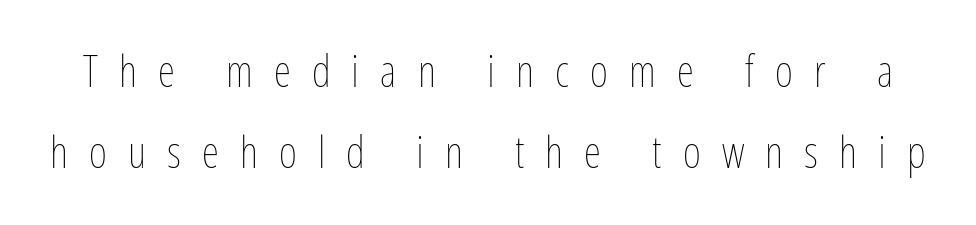
{"italic": "no", "bold": "no", "weight": "thin", "width": "condensed", "stroke_contrast": "low", "x_height": "medium", "monospaced": "no", "underline": "no", "line_spacing_ratio": 1.85, "letter_spacing": "wide", "letter_spacing_em": 0.48, "glyph_px": 44}
